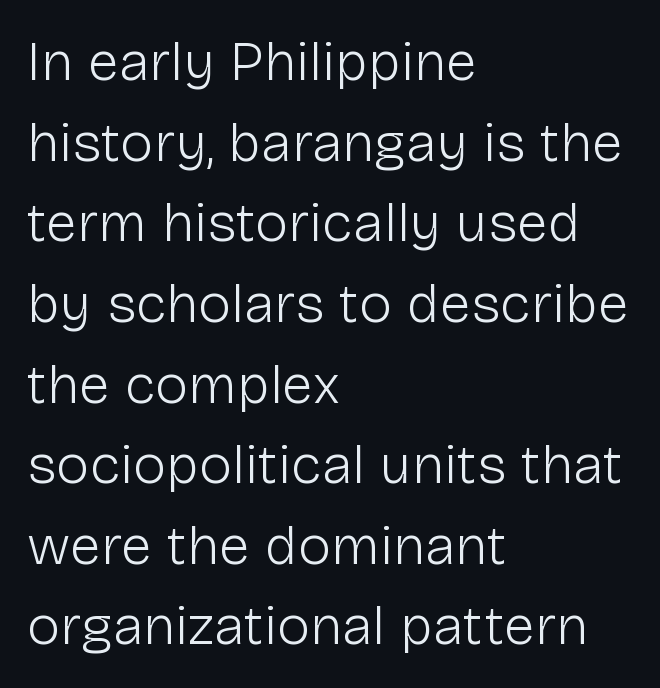
{"serif": "no", "italic": "no", "bold": "no", "weight": "light", "width": "normal", "stroke_contrast": "low", "x_height": "medium", "monospaced": "no", "underline": "no", "align": "left", "line_spacing": "normal", "line_spacing_ratio": 1.44, "letter_spacing": "normal", "letter_spacing_em": 0.0, "glyph_px": 56}
